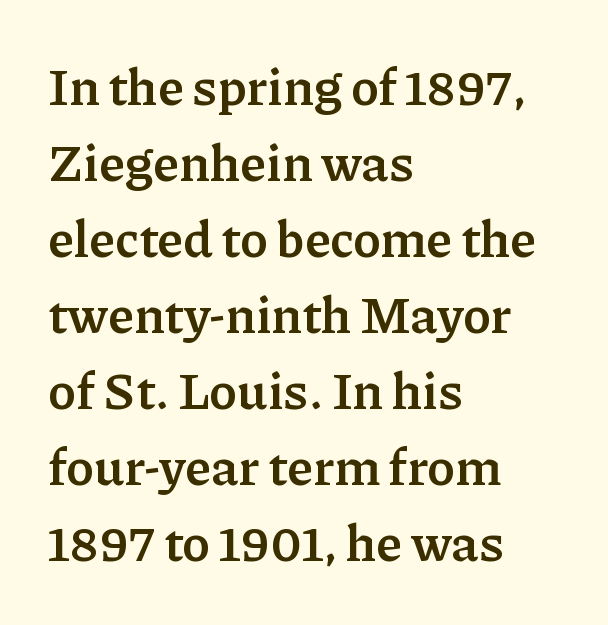
You can tell from the footed stems that serif type was used. The setting favours the left margin, as ordinary paragraphs usually do. Lines of text with bare space underneath. The line texture is even and compact thanks to regular tracking. These lines are rendered in a variable-pitch font.
